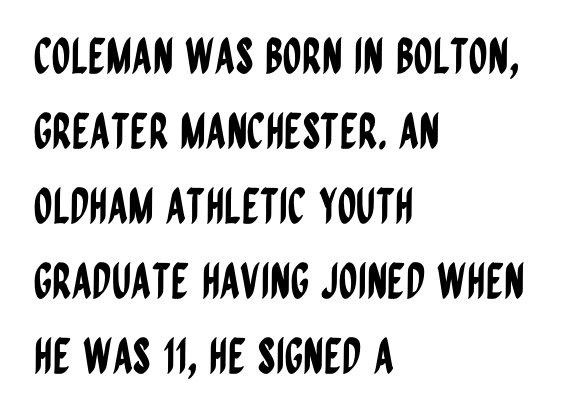
The image shows 48 px condensed sans-serif type, upright; set left-aligned, normal line spacing (1.56x), normal letter spacing, not underlined; low stroke contrast and a large x-height.
